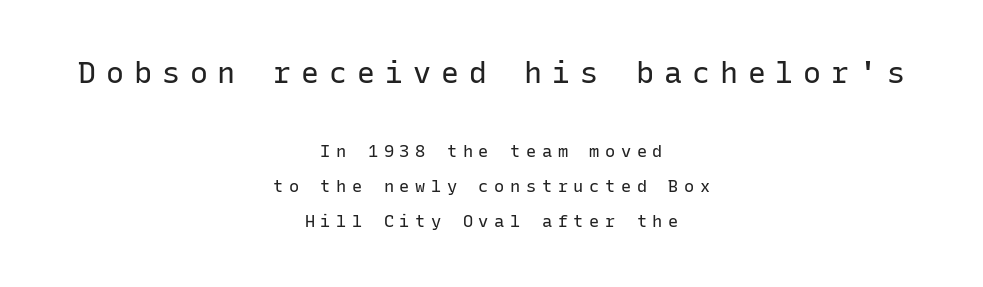
The image shows 30 px regular-weight sans-serif type, upright, monospaced; set centered, loose line spacing (2.07x), unusually wide letter spacing (+0.33 em), not underlined; the first (top) block is 1.76x larger; low stroke contrast and a medium x-height.
